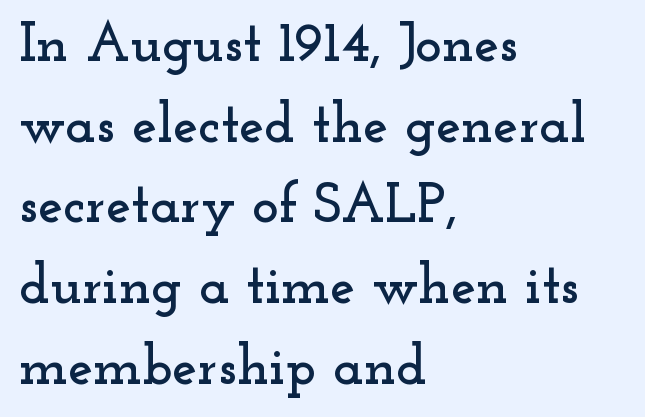
In CSS terms this would be text-align: left. Vertical spacing — default. Glyph-to-glyph distance matches everyday printed text. Designer's note — italics off, roman on. Typographically, this falls in the serif category. A typesetter would call this proportional, since set widths differ per character.
